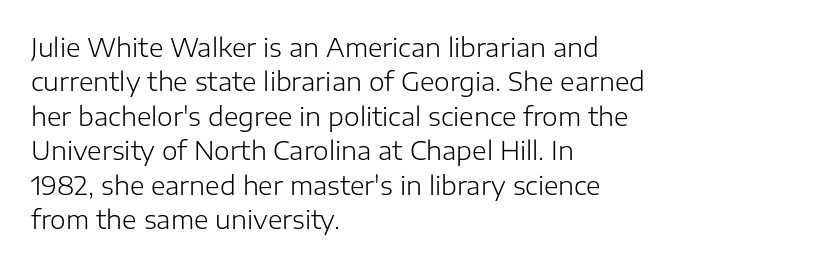
The image shows 25 px text type, upright; set left-aligned, normal line spacing (1.38x), normal letter spacing, not underlined.
